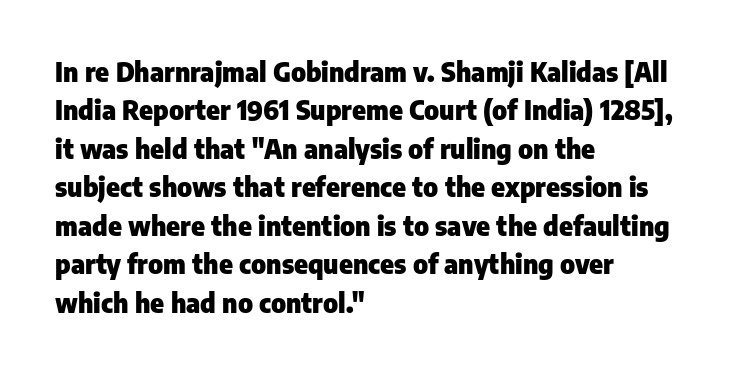
{"italic": "no", "bold": "yes", "underline": "no", "align": "left", "line_spacing": "normal", "line_spacing_ratio": 1.48, "letter_spacing": "normal", "letter_spacing_em": 0.0, "glyph_px": 26}
